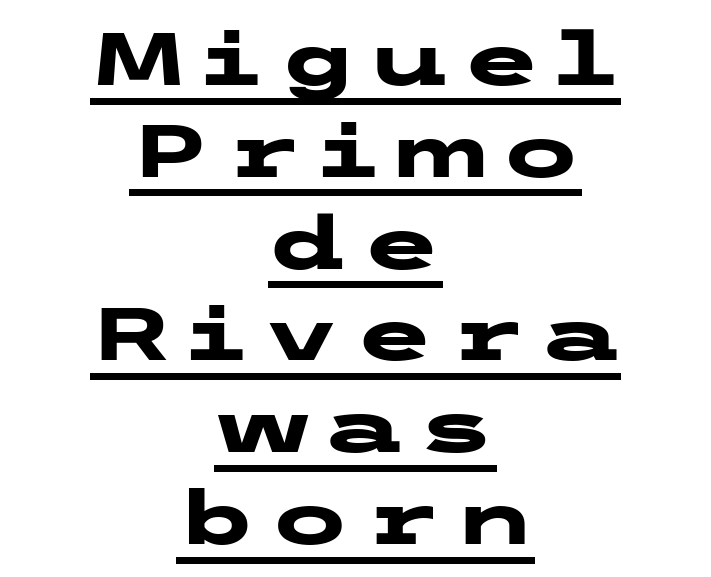
Does a line run under the words? Yes, clearly. These lines are centered, leaving both edges ragged. Every stem runs plumb, perpendicular to the baseline. A full-strength bold gives these letters their thick strokes. Each letter's strokes conclude bluntly, with no projecting serifs.
